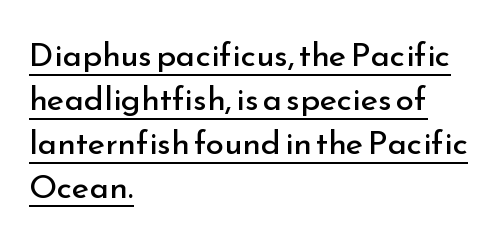
Notice how the stems are strictly vertical — no italics here. The font is comparable to plain body text, perhaps lighter. Unlike a traditional serif, this face leaves its strokes unadorned. Horizontal bands of white between lines are of average thickness. Is there an underline? Yes — a line sits under the letters. Caption: standard tracking, unaltered.
